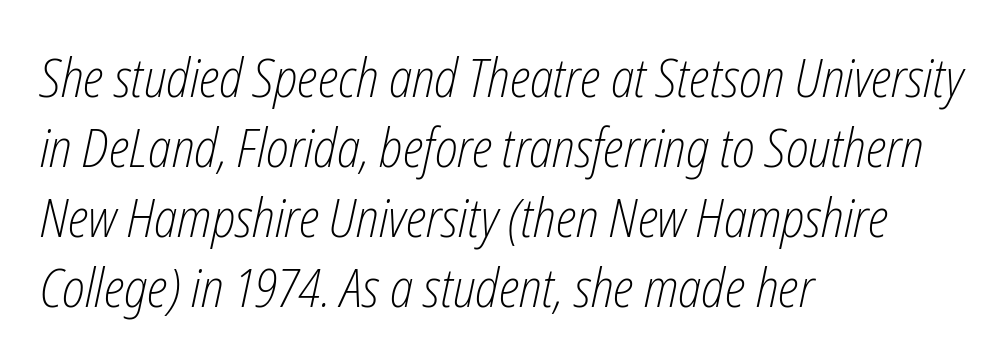
Line beginnings align vertically; line endings do not. No extra tracking has been applied to these lines. Is this a fixed-width face? No — the glyphs have proportional, varying widths. Honestly, there is no underline to notice here at all. Is the type slanted? Yes — the strokes lean at a clear angle. Think standard paragraph weight, or any step lighter than that.
